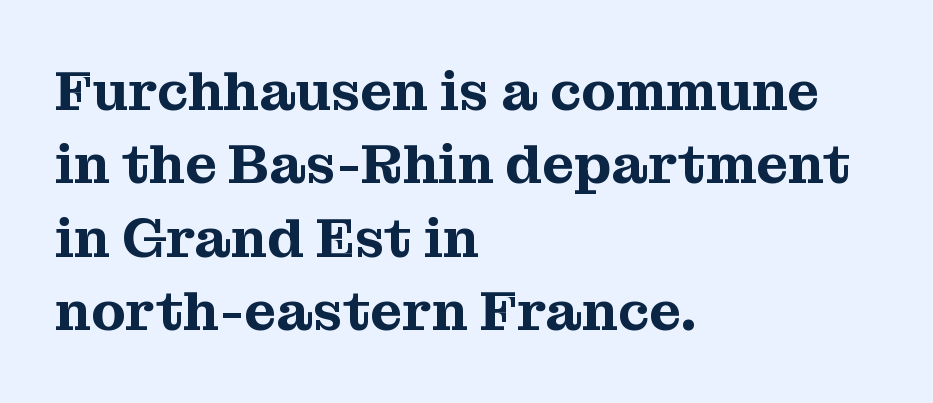
{"serif": "yes", "italic": "no", "width": "normal", "stroke_contrast": "medium", "x_height": "medium", "monospaced": "no", "underline": "no", "align": "left", "line_spacing": "normal", "line_spacing_ratio": 1.31, "letter_spacing": "normal", "letter_spacing_em": 0.0, "glyph_px": 56}
